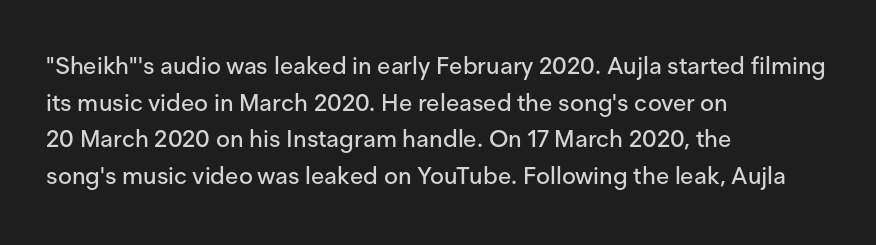
Q: Is the text italic (slanted)? A: No, it is upright.
Q: Is the text underlined? A: No.
Q: How is the paragraph aligned? A: Left-aligned.
Q: Is the spacing between letters normal or unusually wide? A: Normal.
Q: Is the spacing between lines tight, normal or loose? A: Normal.
